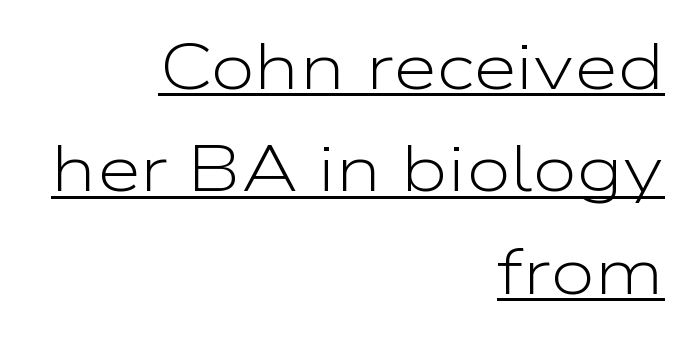
Q: Is the text bold? A: No.
Q: Is the text italic (slanted)? A: No, it is upright.
Q: Is the typeface a serif or a sans-serif typeface? A: Sans-serif.
Q: Is the text underlined? A: Yes.
Q: How is the paragraph aligned? A: Right-aligned.
Q: Is the spacing between letters normal or unusually wide? A: Normal.
Q: Is the spacing between lines tight, normal or loose? A: Normal.
Q: Width (condensed, normal, or wide)? A: Wide.
Q: Stroke contrast? A: Low.
Q: x-height? A: Medium.
Q: Monospaced? A: No.
